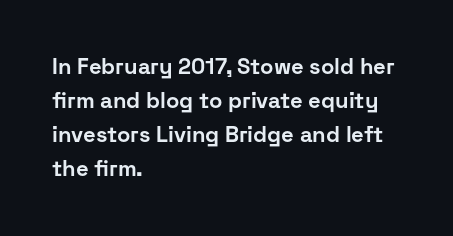
The image shows 22 px bold type, upright; set left-aligned, normal line spacing (1.55x), normal letter spacing, not underlined.
